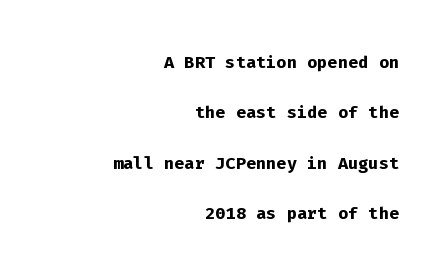
Q: Is the text bold? A: Yes.
Q: Is the text italic (slanted)? A: No, it is upright.
Q: Is the text underlined? A: No.
Q: How is the paragraph aligned? A: Right-aligned.
Q: Is the spacing between letters normal or unusually wide? A: Normal.
Q: Is the spacing between lines tight, normal or loose? A: Loose.
